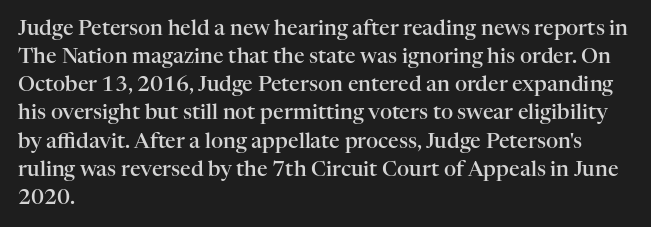
The axis of the letterforms is exactly vertical. The block of text has a typical density, with ordinary space between rows. Plain, unruled lines of type. Slightly chunky letters — semibold, I'd say, not full bold. Left-aligned paragraph, ragged on the right.
